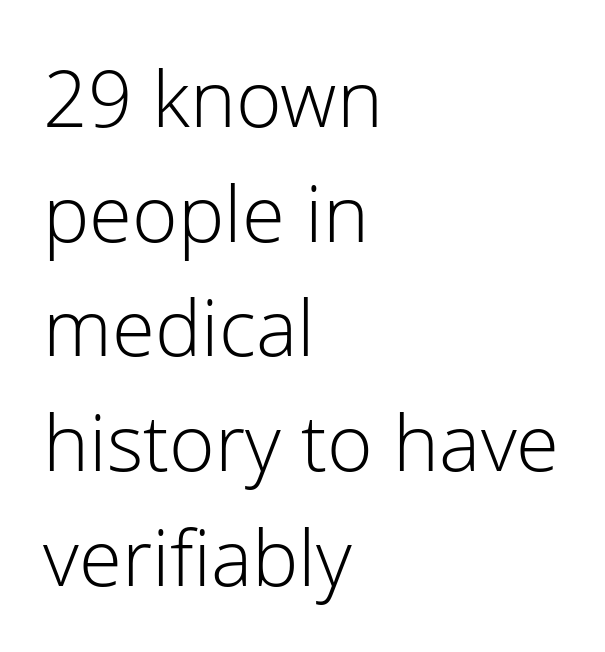
The image shows 78 px light sans-serif type, upright; set left-aligned, normal line spacing (1.47x), normal letter spacing, not underlined; low stroke contrast and a medium x-height.
